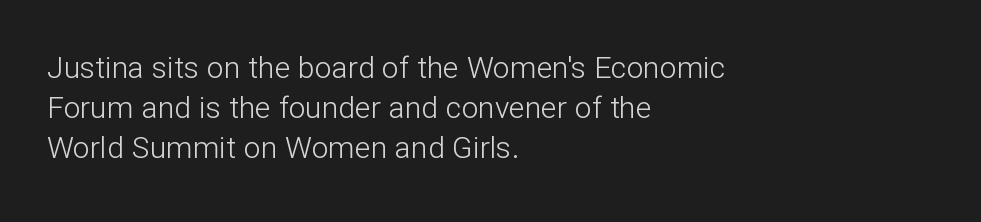
{"serif": "no", "italic": "no", "bold": "no", "weight": "light", "width": "normal", "stroke_contrast": "low", "x_height": "medium", "monospaced": "no", "underline": "no", "align": "left", "line_spacing": "normal", "line_spacing_ratio": 1.33, "letter_spacing": "normal", "letter_spacing_em": 0.0, "glyph_px": 30}
